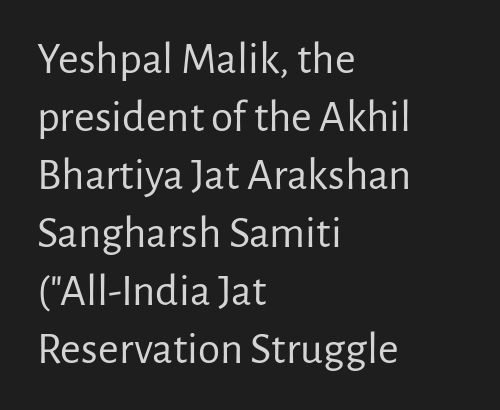
The image shows 45 px regular-weight sans-serif type, upright; set left-aligned, normal line spacing (1.29x), normal letter spacing, not underlined; low stroke contrast and a medium x-height.
